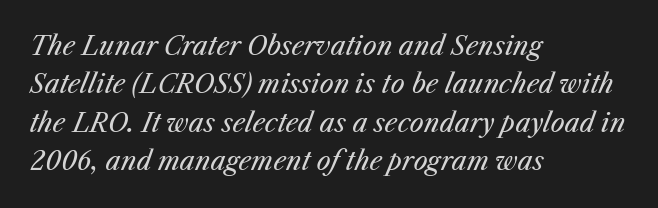
Q: Is the text bold? A: No.
Q: Is the text italic (slanted)? A: Yes, it leans right by about 25 degrees.
Q: Is the text underlined? A: No.
Q: How is the paragraph aligned? A: Left-aligned.
Q: Is the spacing between letters normal or unusually wide? A: Normal.
Q: Is the spacing between lines tight, normal or loose? A: Normal.
